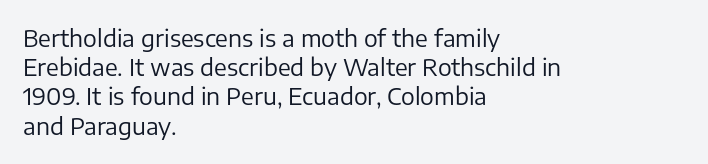
Q: Is the text bold? A: No.
Q: Is the text italic (slanted)? A: No, it is upright.
Q: Is the text underlined? A: No.
Q: How is the paragraph aligned? A: Left-aligned.
Q: Is the spacing between letters normal or unusually wide? A: Normal.
Q: Is the spacing between lines tight, normal or loose? A: Normal.
